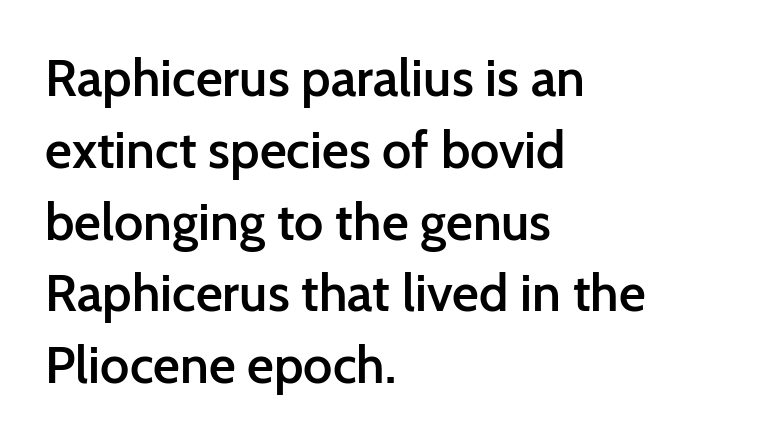
Q: Is the text bold? A: Semi-bold.
Q: Is the text italic (slanted)? A: No, it is upright.
Q: Is the typeface a serif or a sans-serif typeface? A: Sans-serif.
Q: Is the text underlined? A: No.
Q: How is the paragraph aligned? A: Left-aligned.
Q: Is the spacing between letters normal or unusually wide? A: Normal.
Q: Is the spacing between lines tight, normal or loose? A: Normal.
Q: Width (condensed, normal, or wide)? A: Normal.
Q: Stroke contrast? A: Low.
Q: x-height? A: Medium.
Q: Monospaced? A: No.
